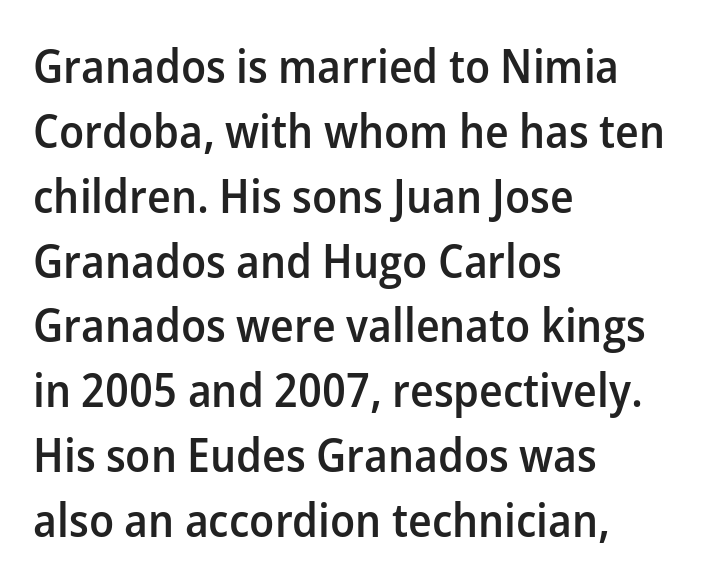
The image shows 47 px semibold sans-serif type, upright; set left-aligned, normal line spacing (1.38x), normal letter spacing, not underlined; low stroke contrast and a medium x-height.
